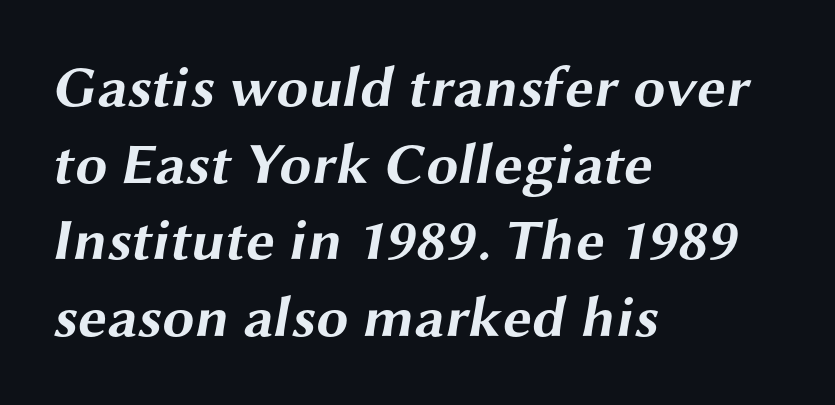
Q: Is the text bold? A: Yes.
Q: Is the typeface a serif or a sans-serif typeface? A: Sans-serif.
Q: Is the text underlined? A: No.
Q: How is the paragraph aligned? A: Left-aligned.
Q: Is the spacing between letters normal or unusually wide? A: Normal.
Q: Is the spacing between lines tight, normal or loose? A: Normal.
Q: Width (condensed, normal, or wide)? A: Wide.
Q: Stroke contrast? A: Medium.
Q: x-height? A: Medium.
Q: Monospaced? A: No.
